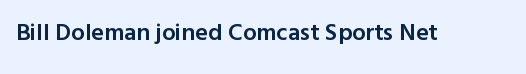
Q: Is the text bold? A: Semi-bold.
Q: Is the text italic (slanted)? A: No, it is upright.
Q: Is the text underlined? A: No.
Q: Is the spacing between letters normal or unusually wide? A: Normal.
